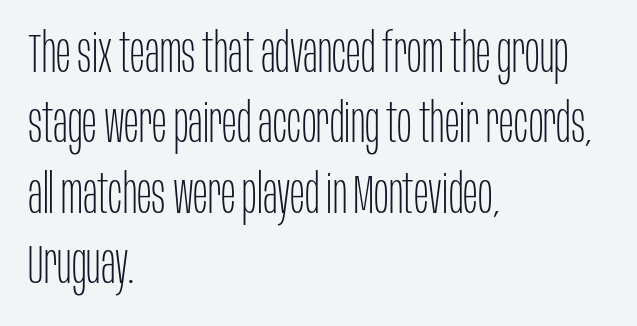
The cut favours lightness, reaching ordinary text weight at its darkest. Characters remain perfectly vertical along every line. In terms of leading, this rendering sits right in the middle. Does the copy run flush right? No — it runs flush left.
